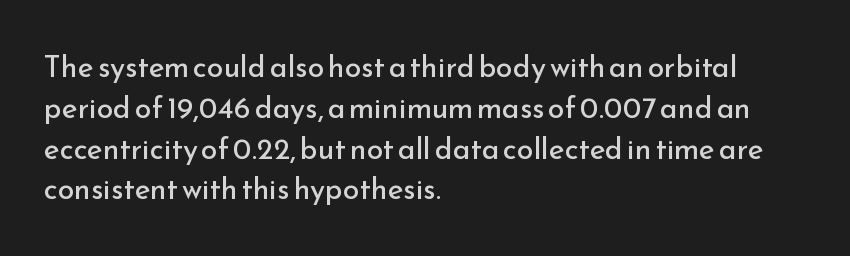
The image shows 30 px regular-weight sans-serif type, upright; set left-aligned, normal line spacing (1.36x), normal letter spacing, not underlined; low stroke contrast and a small x-height.
